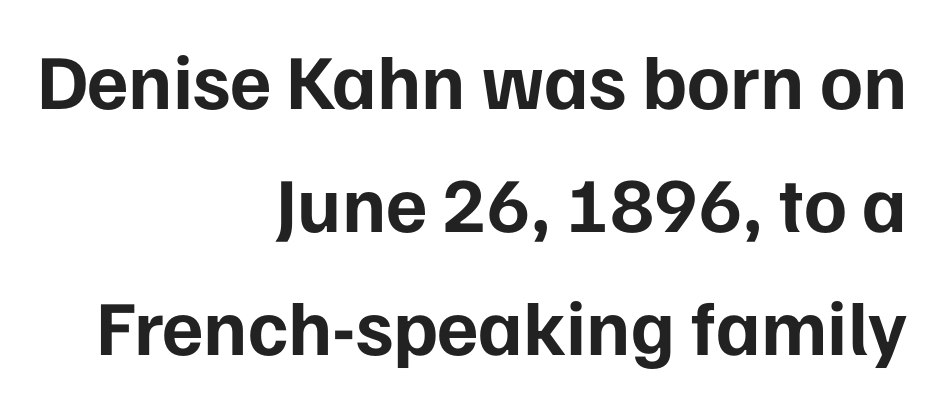
You could not count columns in this text — the font is proportionally spaced. Words appear dense and cohesive because spacing is normal. Compared with a flush-left layout, this one pins lines to the opposite, right side. Words float on clear page, feet unadorned. What weight is shown? A full bold with thick strokes.
